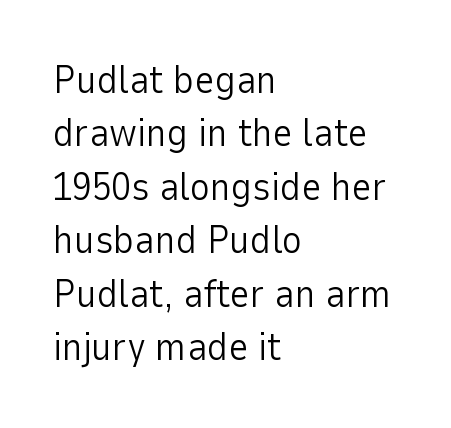
{"serif": "no", "italic": "no", "bold": "no", "weight": "light", "width": "normal", "stroke_contrast": "low", "x_height": "medium", "monospaced": "no", "underline": "no", "align": "left", "line_spacing": "normal", "line_spacing_ratio": 1.37, "letter_spacing": "normal", "letter_spacing_em": 0.0, "glyph_px": 39}
